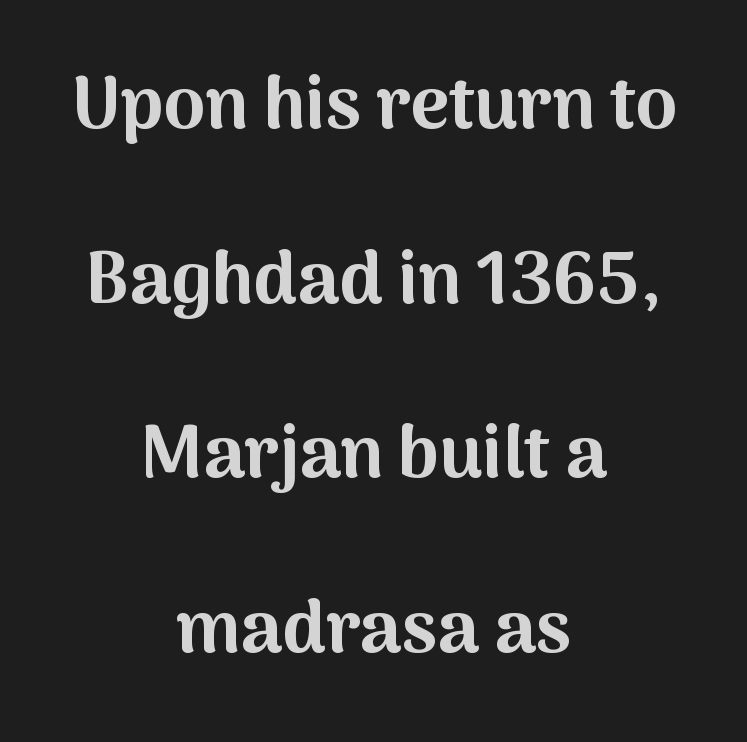
Q: Is the text bold? A: Yes.
Q: Is the text italic (slanted)? A: No, it is upright.
Q: Is the typeface a serif or a sans-serif typeface? A: Sans-serif.
Q: Is the text underlined? A: No.
Q: How is the paragraph aligned? A: Centered.
Q: Is the spacing between letters normal or unusually wide? A: Normal.
Q: Is the spacing between lines tight, normal or loose? A: Loose.
Q: Width (condensed, normal, or wide)? A: Normal.
Q: Stroke contrast? A: Medium.
Q: x-height? A: Medium.
Q: Monospaced? A: No.
